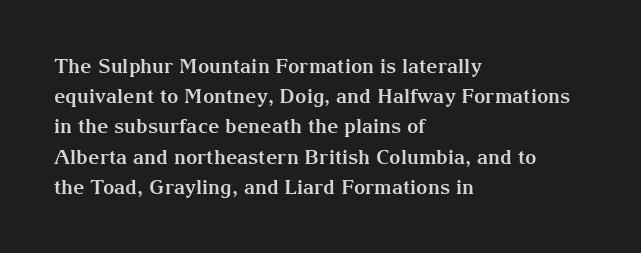
Q: Is the text bold? A: Yes.
Q: Is the text italic (slanted)? A: No, it is upright.
Q: Is the text underlined? A: No.
Q: How is the paragraph aligned? A: Left-aligned.
Q: Is the spacing between letters normal or unusually wide? A: Normal.
Q: Is the spacing between lines tight, normal or loose? A: Normal.
